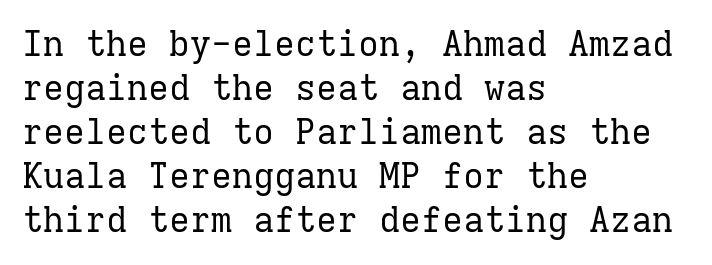
The image shows 35 px regular-weight serif type, upright, monospaced; set left-aligned, normal line spacing (1.26x), normal letter spacing, not underlined; low stroke contrast and a medium x-height.
